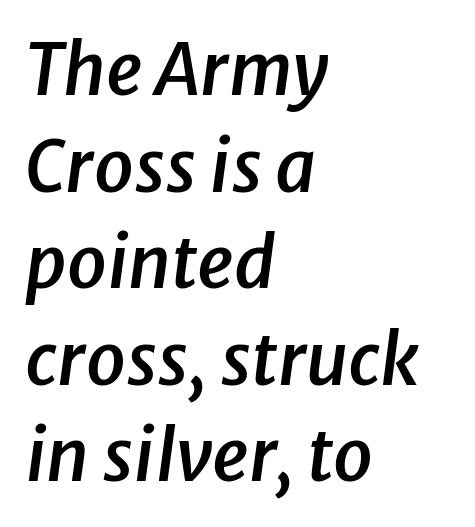
Is the letter spacing exaggerated? No — it looks like the ordinary default. Each letter keeps its own natural width here, so spacing adapts to shape. The passage shown is not underscored anywhere. Is the type bold? Partly — it's a semibold, heavier than regular but not fully bold. The passage is arranged the way most books set body copy — flush left. This sample keeps an unexceptional amount of space between lines.
